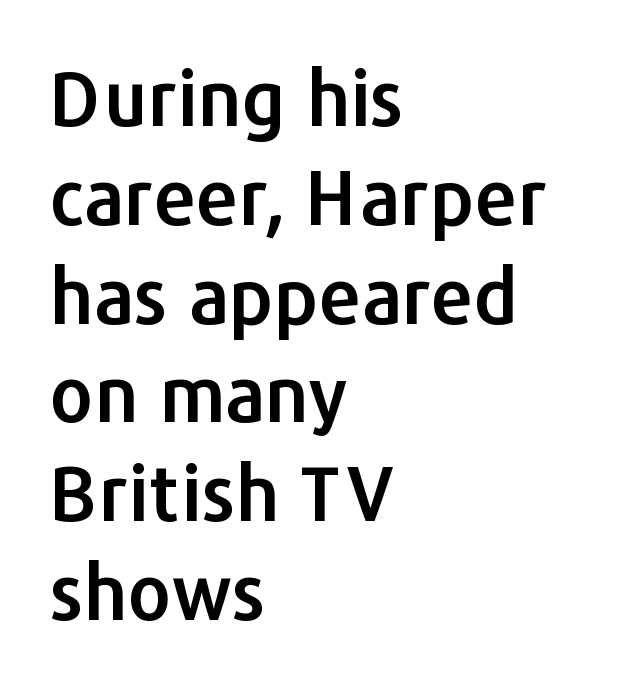
Q: Is the text italic (slanted)? A: No, it is upright.
Q: Is the typeface a serif or a sans-serif typeface? A: Sans-serif.
Q: Is the text underlined? A: No.
Q: How is the paragraph aligned? A: Left-aligned.
Q: Is the spacing between letters normal or unusually wide? A: Normal.
Q: Is the spacing between lines tight, normal or loose? A: Normal.
Q: Width (condensed, normal, or wide)? A: Normal.
Q: Stroke contrast? A: Low.
Q: x-height? A: Medium.
Q: Monospaced? A: No.
